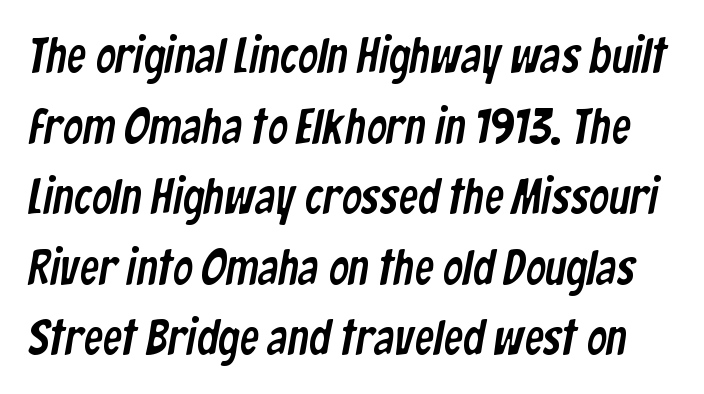
The image shows 49 px condensed sans-serif type; set normal line spacing (1.44x), normal letter spacing, not underlined; low stroke contrast and a medium x-height.
